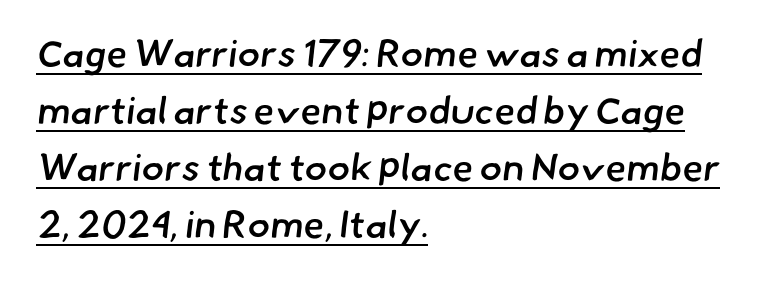
The image shows 38 px semibold sans-serif type; set left-aligned, normal line spacing (1.5x), normal letter spacing, underlined; low stroke contrast and a small x-height.
